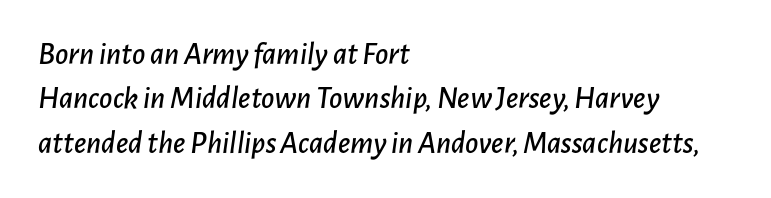
Q: Is the text italic (slanted)? A: Yes, it leans right by about 7 degrees.
Q: Is the text underlined? A: No.
Q: How is the paragraph aligned? A: Left-aligned.
Q: Is the spacing between letters normal or unusually wide? A: Normal.
Q: Is the spacing between lines tight, normal or loose? A: Normal.
Q: Width (condensed, normal, or wide)? A: Normal.
Q: Stroke contrast? A: Low.
Q: x-height? A: Medium.
Q: Monospaced? A: No.
